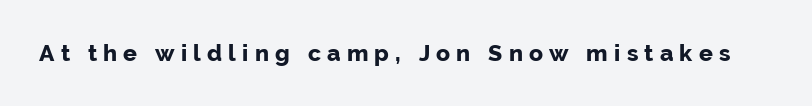
Tall strokes in this sample are plumb rather than angled. Set as a true bold cut, around the 700 mark. Between one letter and the next there's a generous, obvious gap. Glance below the letters and you will spot only blank space.
